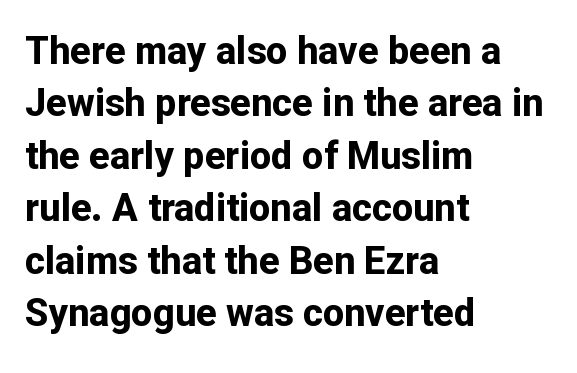
{"serif": "no", "italic": "no", "bold": "yes", "weight": "bold", "width": "normal", "stroke_contrast": "low", "x_height": "medium", "monospaced": "no", "underline": "no", "align": "left", "line_spacing": "normal", "line_spacing_ratio": 1.38, "letter_spacing": "normal", "letter_spacing_em": 0.0, "glyph_px": 38}
